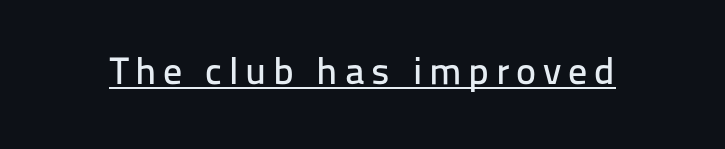
The image shows 38 px sans-serif type, upright; set underlined; low stroke contrast and a medium x-height.
